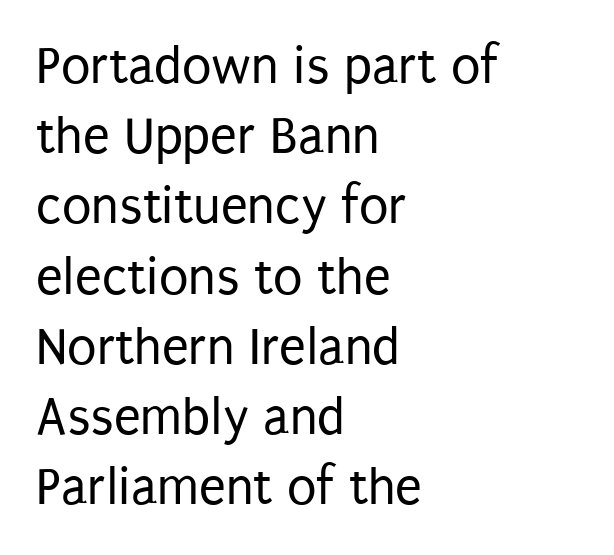
{"serif": "no", "italic": "no", "bold": "no", "weight": "regular", "width": "condensed", "stroke_contrast": "low", "x_height": "large", "monospaced": "no", "underline": "no", "align": "left", "line_spacing": "normal", "line_spacing_ratio": 1.3, "letter_spacing": "normal", "letter_spacing_em": 0.0, "glyph_px": 54}
